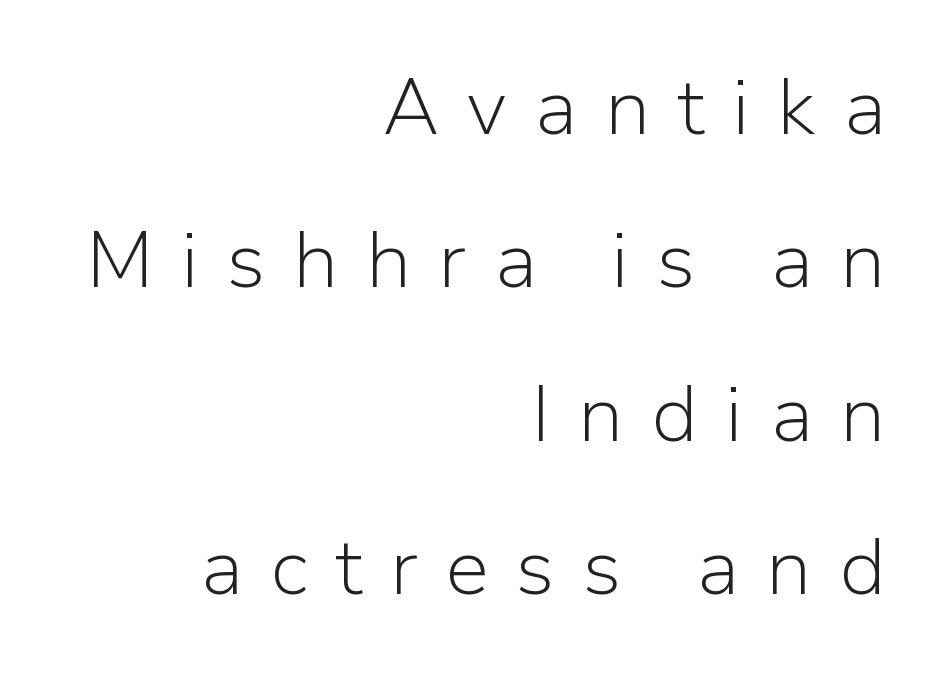
The image shows 79 px light sans-serif type, upright; set right-aligned, loose line spacing (1.94x), unusually wide letter spacing (+0.34 em), not underlined; low stroke contrast and a medium x-height.
